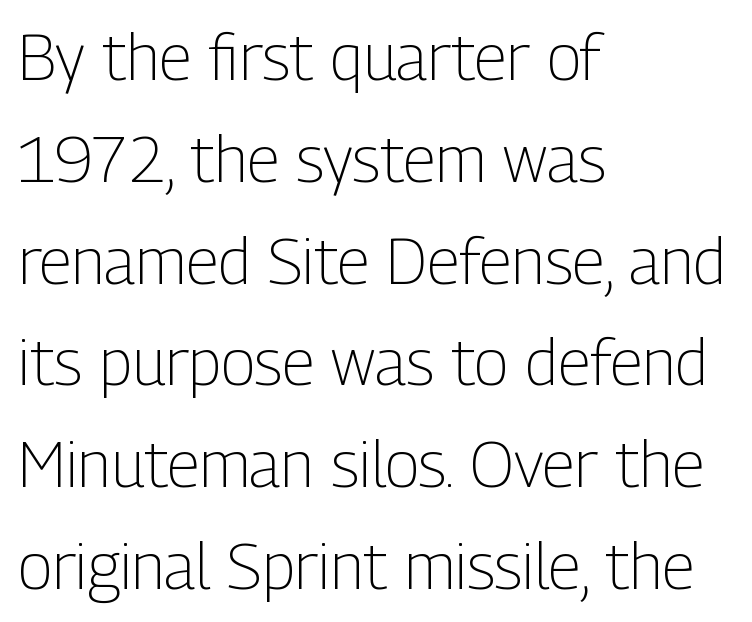
{"serif": "no", "italic": "no", "bold": "no", "weight": "light", "width": "condensed", "stroke_contrast": "low", "x_height": "medium", "monospaced": "no", "underline": "no", "align": "left", "line_spacing": "normal", "line_spacing_ratio": 1.59, "letter_spacing": "normal", "letter_spacing_em": 0.0, "glyph_px": 64}
